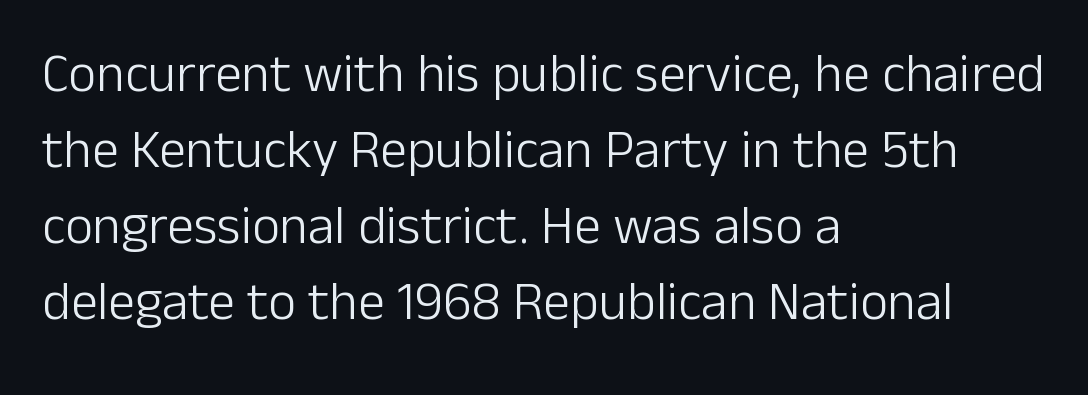
The image shows 54 px light sans-serif type, upright; set left-aligned, normal line spacing (1.41x), normal letter spacing, not underlined; low stroke contrast and a medium x-height.
